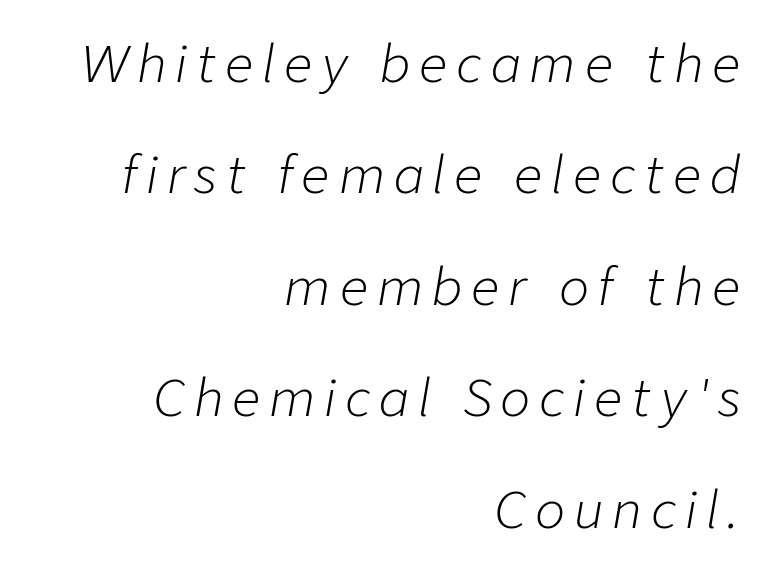
The image shows 50 px light type, italic (leaning right); set right-aligned, loose line spacing (2.23x), not underlined; low stroke contrast and a medium x-height.
